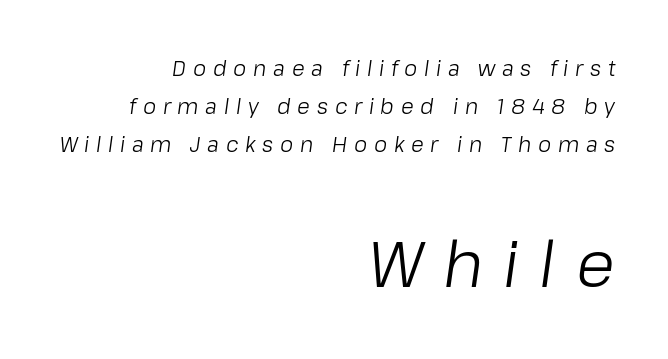
{"italic": "yes", "lean": "right", "slant_degrees": 8, "bold": "no", "weight": "light", "width": "normal", "stroke_contrast": "low", "x_height": "medium", "monospaced": "no", "underline": "no", "align": "right", "line_spacing_ratio": 1.8, "letter_spacing": "wide", "letter_spacing_em": 0.32, "larger_block": "second", "size_ratio": 3.05, "glyph_px": 64}
